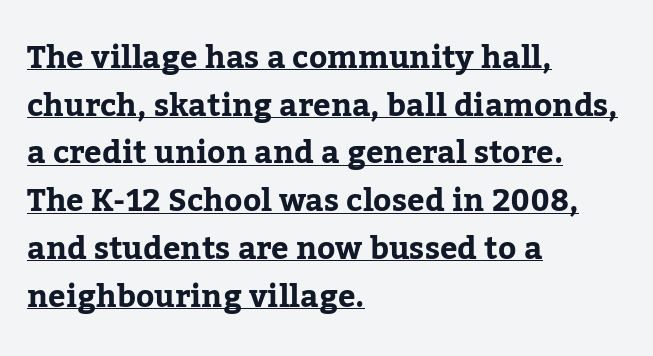
Q: Is the text italic (slanted)? A: No, it is upright.
Q: Is the typeface a serif or a sans-serif typeface? A: Serif.
Q: Is the text underlined? A: Yes.
Q: How is the paragraph aligned? A: Left-aligned.
Q: Is the spacing between letters normal or unusually wide? A: Normal.
Q: Is the spacing between lines tight, normal or loose? A: Normal.
Q: Width (condensed, normal, or wide)? A: Normal.
Q: Stroke contrast? A: Low.
Q: x-height? A: Medium.
Q: Monospaced? A: No.
